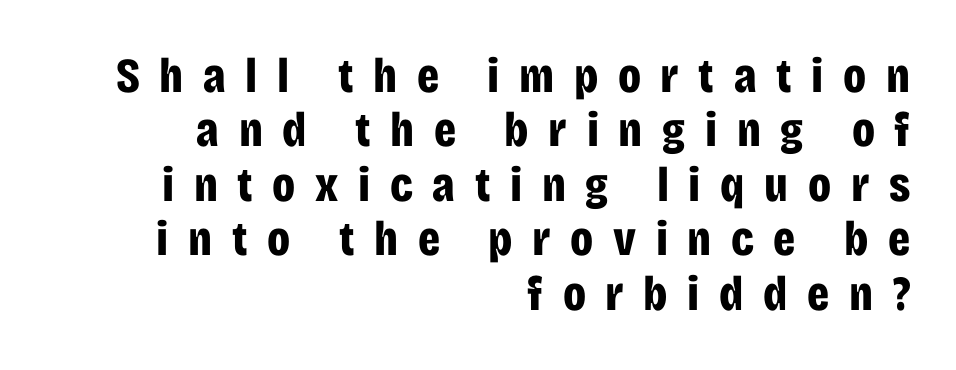
Q: Is the text bold? A: Yes.
Q: Is the text italic (slanted)? A: No, it is upright.
Q: Is the typeface a serif or a sans-serif typeface? A: Sans-serif.
Q: Is the text underlined? A: No.
Q: How is the paragraph aligned? A: Right-aligned.
Q: Is the spacing between letters normal or unusually wide? A: Unusually wide.
Q: Is the spacing between lines tight, normal or loose? A: Tight.
Q: Width (condensed, normal, or wide)? A: Condensed.
Q: Stroke contrast? A: Low.
Q: x-height? A: Large.
Q: Monospaced? A: No.
